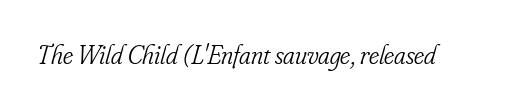
{"italic": "yes", "lean": "right", "slant_degrees": 16, "bold": "no", "underline": "no", "letter_spacing": "normal", "letter_spacing_em": 0.0, "glyph_px": 27}
